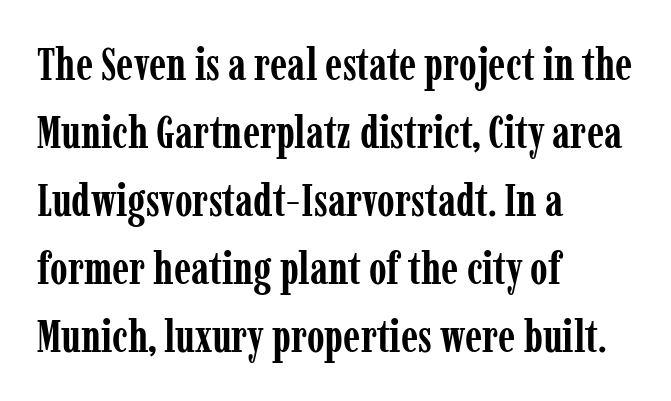
{"serif": "yes", "italic": "no", "bold": "yes", "weight": "semibold", "width": "condensed", "stroke_contrast": "low", "x_height": "medium", "monospaced": "no", "underline": "no", "align": "left", "line_spacing": "normal", "line_spacing_ratio": 1.51, "letter_spacing": "normal", "letter_spacing_em": 0.0, "glyph_px": 45}
